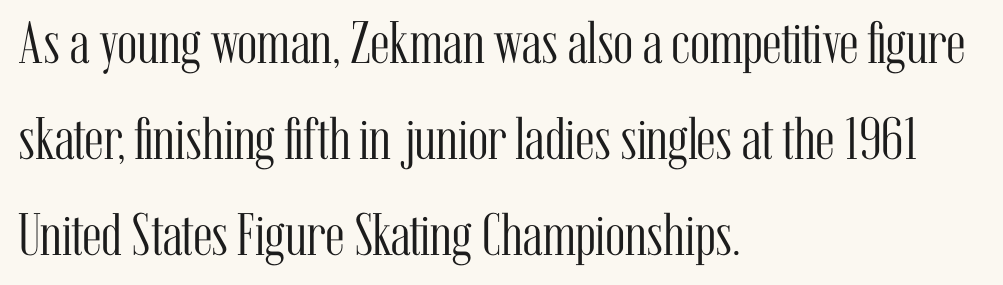
Q: Is the text bold? A: No.
Q: Is the text italic (slanted)? A: No, it is upright.
Q: Is the typeface a serif or a sans-serif typeface? A: Serif.
Q: Is the text underlined? A: No.
Q: How is the paragraph aligned? A: Left-aligned.
Q: Is the spacing between letters normal or unusually wide? A: Normal.
Q: Is the spacing between lines tight, normal or loose? A: Normal.
Q: Width (condensed, normal, or wide)? A: Condensed.
Q: Stroke contrast? A: Medium.
Q: x-height? A: Medium.
Q: Monospaced? A: No.
